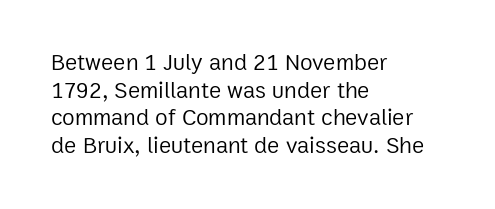
Q: Is the text bold? A: No.
Q: Is the text italic (slanted)? A: No, it is upright.
Q: Is the text underlined? A: No.
Q: How is the paragraph aligned? A: Left-aligned.
Q: Is the spacing between letters normal or unusually wide? A: Normal.
